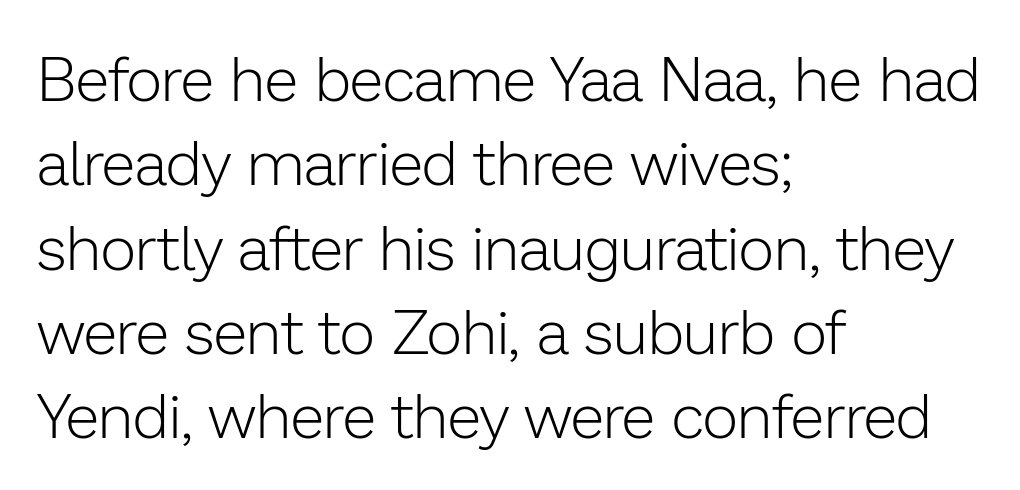
The image shows 62 px light sans-serif type, upright; set left-aligned, normal line spacing (1.36x), normal letter spacing, not underlined; low stroke contrast and a medium x-height.
